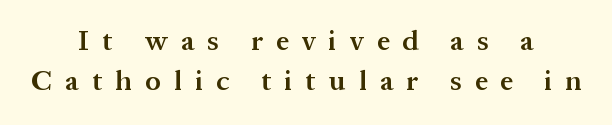
Q: Is the text bold? A: Semi-bold.
Q: Is the text italic (slanted)? A: No, it is upright.
Q: Is the typeface a serif or a sans-serif typeface? A: Serif.
Q: Is the text underlined? A: No.
Q: How is the paragraph aligned? A: Centered.
Q: Is the spacing between letters normal or unusually wide? A: Unusually wide.
Q: Is the spacing between lines tight, normal or loose? A: Normal.
Q: Width (condensed, normal, or wide)? A: Normal.
Q: Stroke contrast? A: Medium.
Q: x-height? A: Medium.
Q: Monospaced? A: No.
